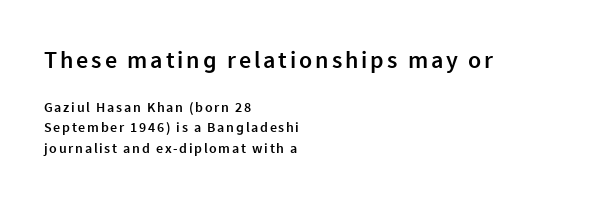
The image shows 24 px text type, upright; set left-aligned, normal line spacing (1.45x), not underlined; the first (top) block is 1.71x larger.
